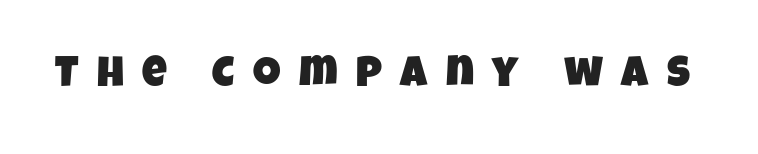
The passage shown has open, widely tracked lettering throughout. Has an underline been added? It has not. Proportional: the letters do not fall into vertical columns. Unlike a traditional serif, this face leaves its strokes unadorned.
